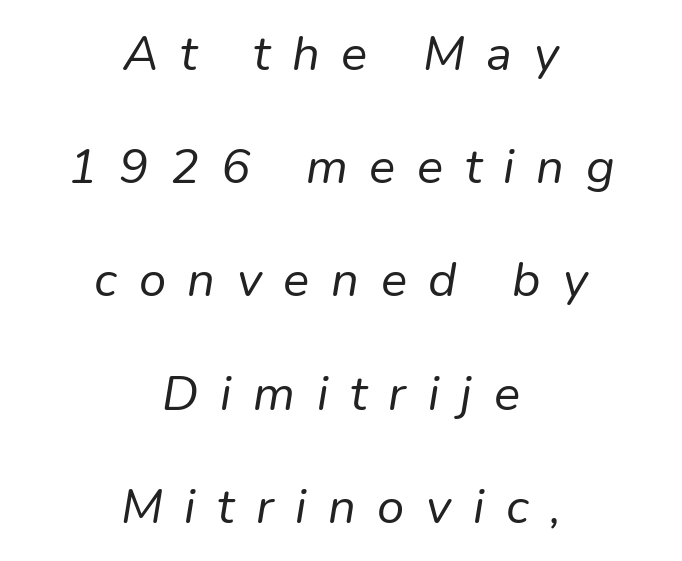
What stands out about the letter spacing? Its width — letters are far apart. Regarding leading, the lines here are spaced well apart. Only glyphs here, with clear space below each row. Here the designer chose a conventional face with non-uniform glyph widths. Does the lettering tilt? It does — this is italic.
